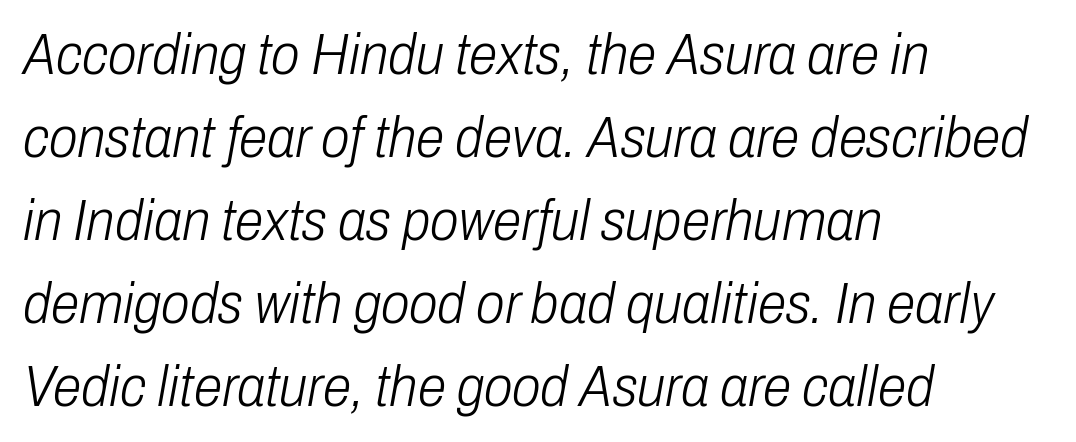
Q: Is the text bold? A: No.
Q: Is the text italic (slanted)? A: Yes, it leans right by about 10 degrees.
Q: Is the text underlined? A: No.
Q: How is the paragraph aligned? A: Left-aligned.
Q: Is the spacing between letters normal or unusually wide? A: Normal.
Q: Is the spacing between lines tight, normal or loose? A: Normal.
Q: Width (condensed, normal, or wide)? A: Condensed.
Q: Stroke contrast? A: Low.
Q: x-height? A: Medium.
Q: Monospaced? A: No.
